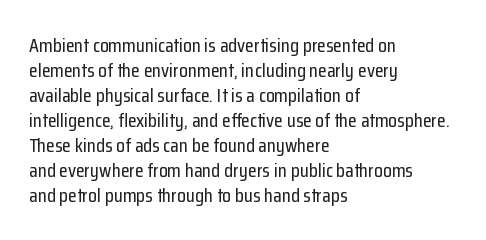
Q: Is the text italic (slanted)? A: No, it is upright.
Q: Is the text underlined? A: No.
Q: How is the paragraph aligned? A: Left-aligned.
Q: Is the spacing between letters normal or unusually wide? A: Normal.
Q: Is the spacing between lines tight, normal or loose? A: Normal.
